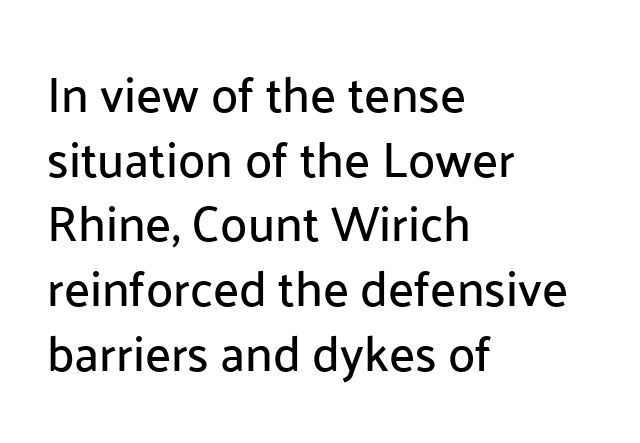
This sample uses an upright cut, with every glyph sitting square on the baseline. Vertical spacing — default. Observe the absence of serifs on each vertical stroke in this sample. The paragraph has a hard left edge and a soft right edge. A clean baseline with only descenders dipping below it. This rendering leaves character spacing at its baseline value.
